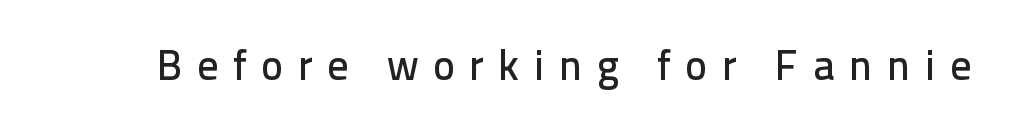
Q: Is the text italic (slanted)? A: No, it is upright.
Q: Is the typeface a serif or a sans-serif typeface? A: Sans-serif.
Q: Is the text underlined? A: No.
Q: Is the spacing between letters normal or unusually wide? A: Unusually wide.
Q: Width (condensed, normal, or wide)? A: Normal.
Q: Stroke contrast? A: Low.
Q: x-height? A: Medium.
Q: Monospaced? A: No.
